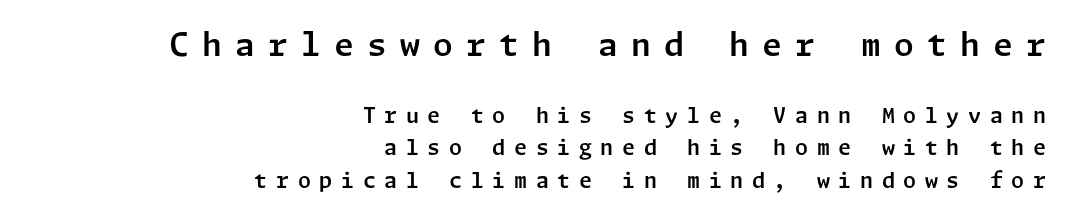
The image shows 32 px sans-serif type, upright; set right-aligned, normal line spacing (1.56x), unusually wide letter spacing (+0.41 em), not underlined; the first (top) block is 1.52x larger; low stroke contrast and a medium x-height.
